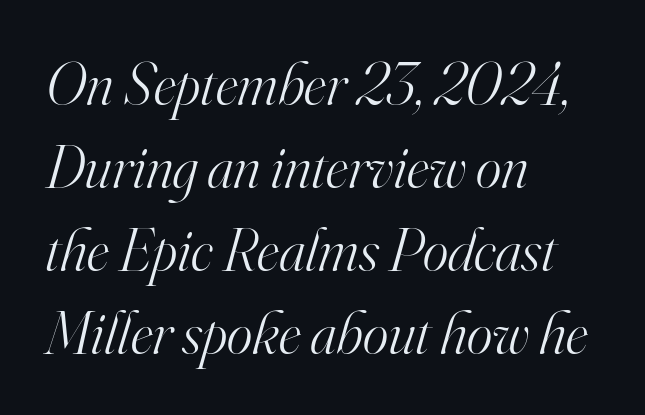
The image shows 61 px light serif type, italic (leaning right); set left-aligned, normal line spacing (1.36x), normal letter spacing, not underlined; high stroke contrast and a small x-height.
